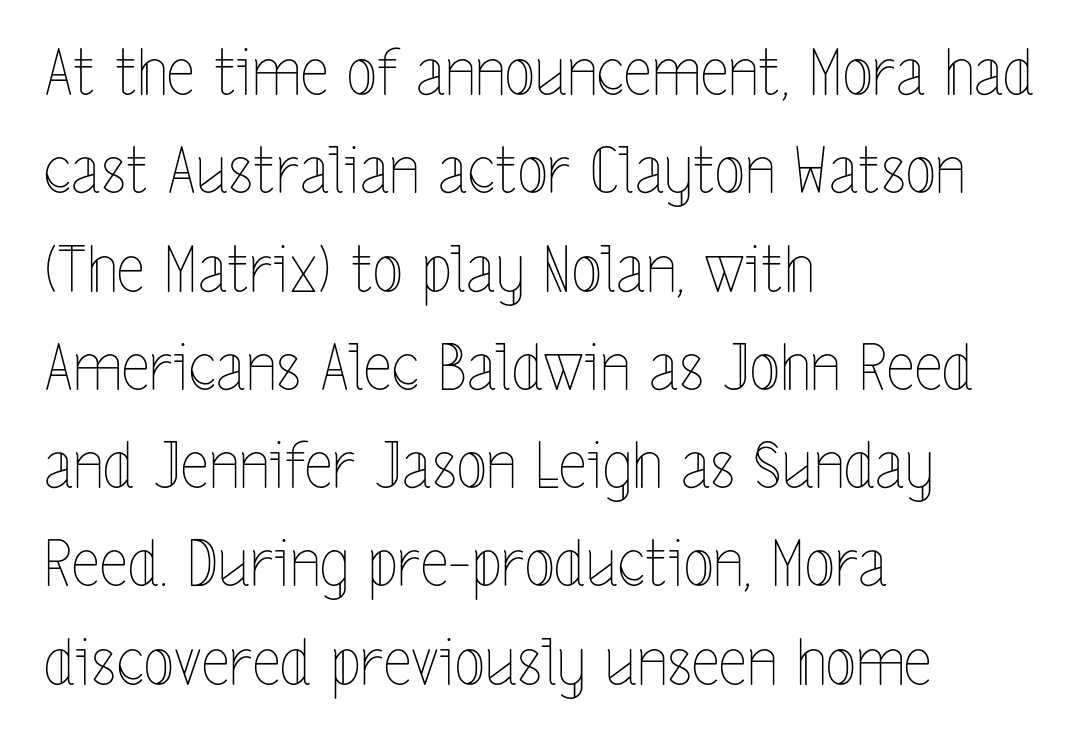
The image shows 63 px thin, condensed type, upright; set left-aligned, normal line spacing (1.56x), normal letter spacing, not underlined; a medium x-height.
